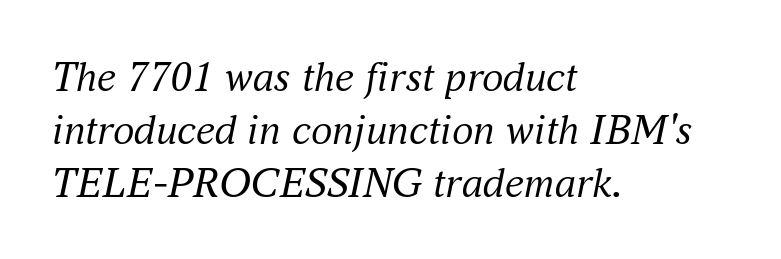
{"serif": "yes", "italic": "yes", "lean": "right", "slant_degrees": 16, "bold": "no", "weight": "regular", "width": "normal", "stroke_contrast": "medium", "x_height": "small", "monospaced": "no", "underline": "no", "align": "left", "line_spacing_ratio": 1.23, "letter_spacing": "normal", "letter_spacing_em": 0.0, "glyph_px": 43}
